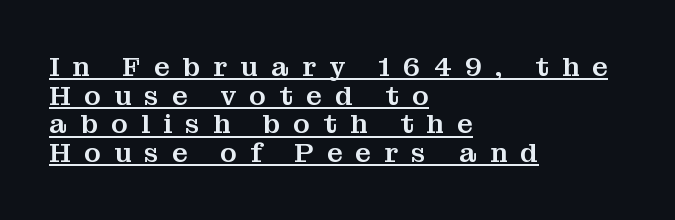
The image shows 27 px text type, upright; set left-aligned, tight line spacing (1.06x), unusually wide letter spacing (+0.49 em), underlined.
